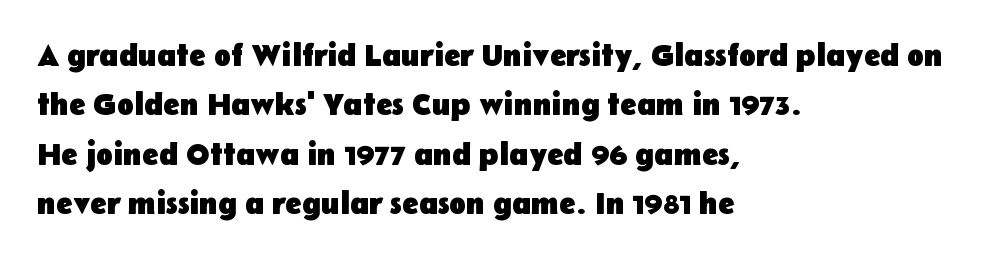
Q: Is the text bold? A: Yes.
Q: Is the text italic (slanted)? A: No, it is upright.
Q: Is the typeface a serif or a sans-serif typeface? A: Sans-serif.
Q: Is the text underlined? A: No.
Q: How is the paragraph aligned? A: Left-aligned.
Q: Is the spacing between letters normal or unusually wide? A: Normal.
Q: Is the spacing between lines tight, normal or loose? A: Normal.
Q: Width (condensed, normal, or wide)? A: Normal.
Q: Stroke contrast? A: Low.
Q: x-height? A: Medium.
Q: Monospaced? A: No.
